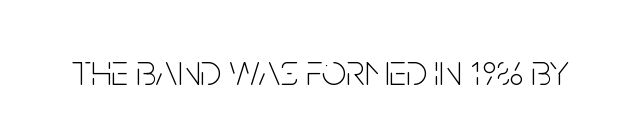
The image shows 44 px thin, condensed sans-serif type, upright; set normal letter spacing, not underlined; low stroke contrast and a large x-height.
